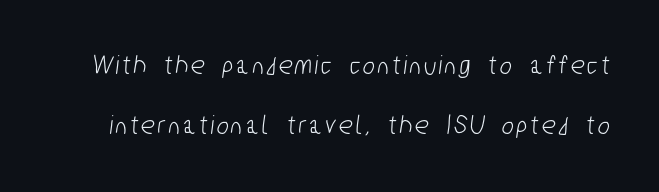
Q: Is the typeface a serif or a sans-serif typeface? A: Sans-serif.
Q: Is the text underlined? A: No.
Q: Is the spacing between lines tight, normal or loose? A: Loose.
Q: Width (condensed, normal, or wide)? A: Condensed.
Q: Stroke contrast? A: Low.
Q: x-height? A: Medium.
Q: Monospaced? A: No.
